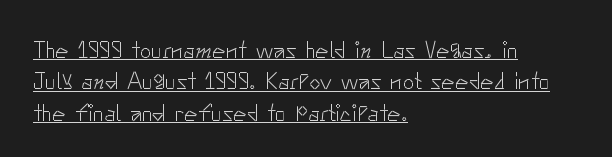
{"italic": "no", "bold": "no", "underline": "yes", "align": "left", "line_spacing": "normal", "line_spacing_ratio": 1.36, "letter_spacing": "normal", "letter_spacing_em": 0.0, "glyph_px": 23}
